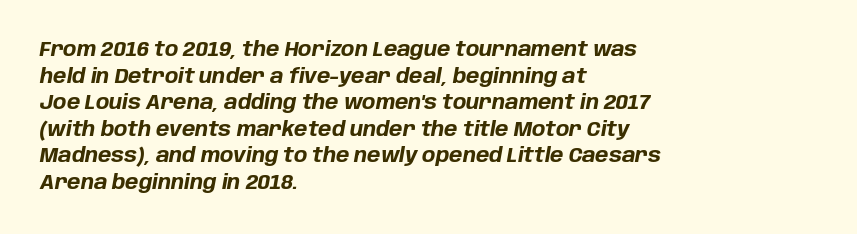
The passage shown leans; its letterforms are oblique. The setting favours the left margin, as ordinary paragraphs usually do. Check under the words: just untouched page. The gaps between neighbouring characters are ordinary and unremarkable. This block has exactly the height ordinary leading produces.
